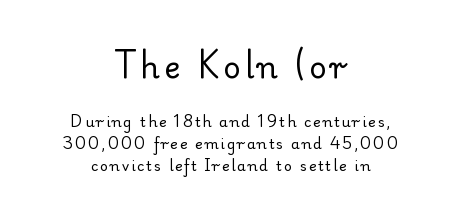
You get the large type first, then a drop to smaller type. Is this a fixed-width face? No — the glyphs have proportional, varying widths. If you drew a line through each stem, it would be perfectly vertical. Short and long lines alike share a common midpoint. Summary of weight: not heavy and not bold. Leading: standard.
